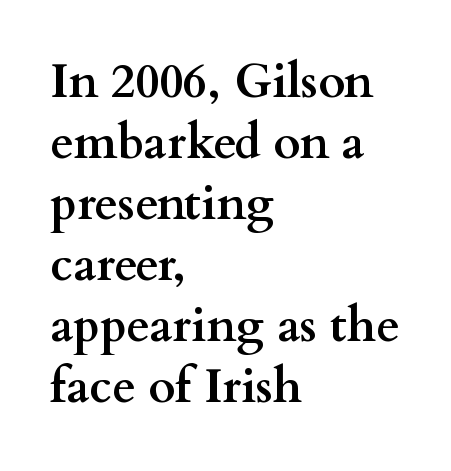
A student would call this left alignment; a typographer would say flush left, rag right. What weight is shown? A full bold with thick strokes. Each letter keeps its own natural width here, so spacing adapts to shape. Leading matches the norm, producing a regular column. Upright lettering throughout. I'd call this a serif setting — the letters wear small feet.
